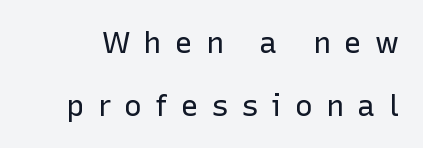
In terms of posture, this sample is upright. Summary of weight: not heavy and not bold. Look at the bottom of the vertical strokes: they stop flat, with no serifs. Substantial extra tracking has been applied to these lines. Looks like regular typesetting: each glyph gets only the width it needs. Descenders are the only things crossing below the line.
